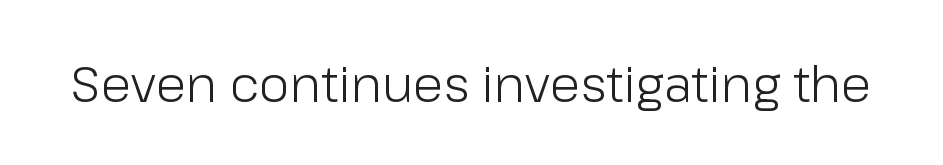
Stroke mass is kept to a normal reading level or below. Has an underline been added? It has not. This sample uses plain, unmodified letter spacing. Vertical strokes here are truly vertical.
